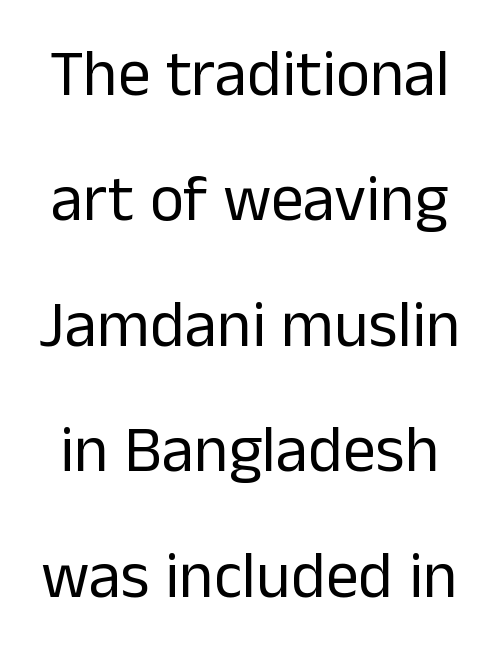
The image shows 65 px regular-weight sans-serif type, upright; set loose line spacing (1.93x), normal letter spacing, not underlined; low stroke contrast and a medium x-height.
